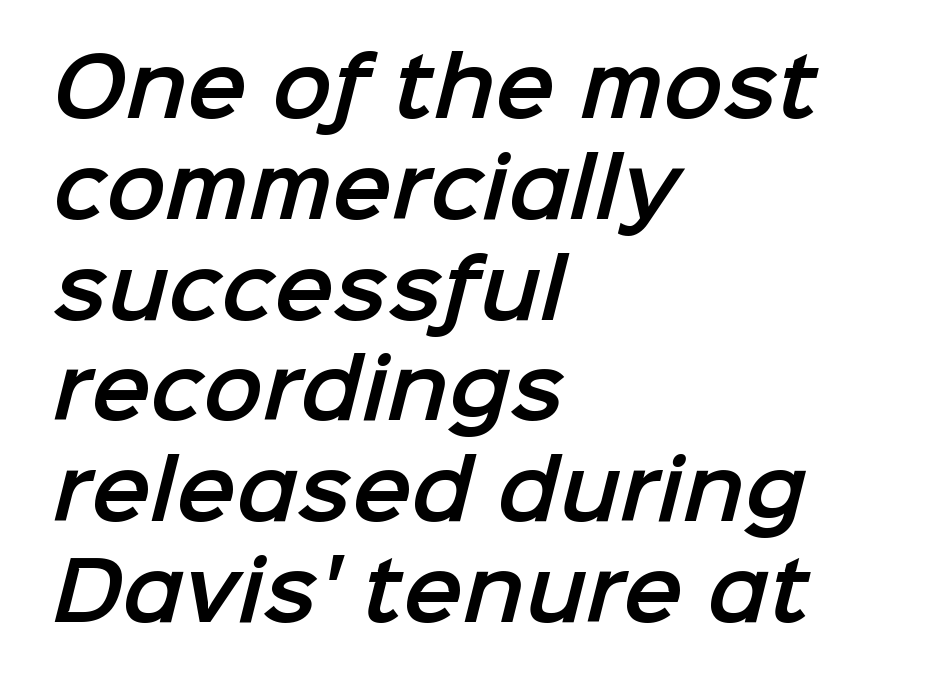
The image shows 80 px sans-serif type; set left-aligned, normal line spacing (1.26x), normal letter spacing, not underlined; low stroke contrast and a medium x-height.
